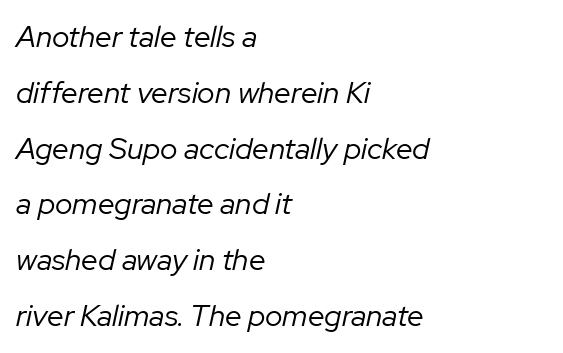
The typesetting does not lean heavy: it is not bold. The area under the type is left untouched. These lines are rendered in a variable-pitch font. All the whitespace from short lines collects on the right.
